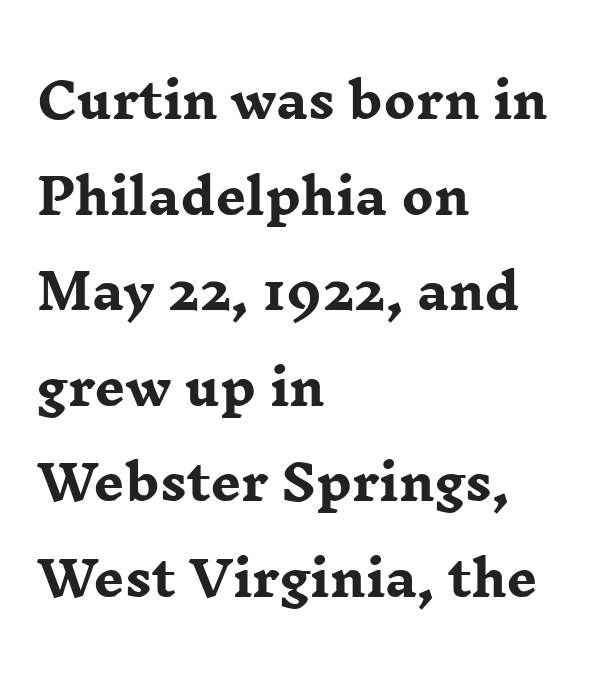
Q: Is the text bold? A: Yes.
Q: Is the text italic (slanted)? A: No, it is upright.
Q: Is the typeface a serif or a sans-serif typeface? A: Serif.
Q: Is the text underlined? A: No.
Q: How is the paragraph aligned? A: Left-aligned.
Q: Is the spacing between letters normal or unusually wide? A: Normal.
Q: Is the spacing between lines tight, normal or loose? A: Loose.
Q: Width (condensed, normal, or wide)? A: Wide.
Q: Stroke contrast? A: Low.
Q: x-height? A: Medium.
Q: Monospaced? A: No.
